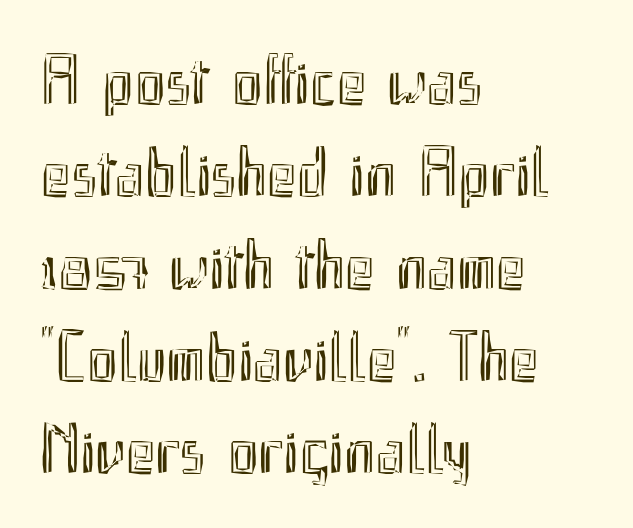
Rendered with straight, roman letterforms. Words appear dense and cohesive because spacing is normal. Line beginnings align vertically; line endings do not. Honestly, the row spacing looks completely unremarkable. Only glyphs here, with clear space below each row.
